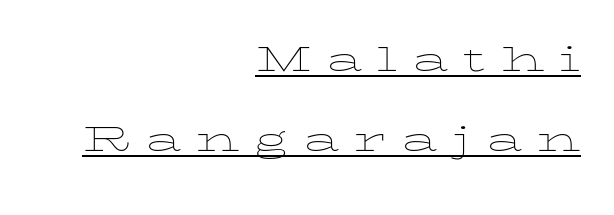
{"italic": "no", "bold": "no", "weight": "thin", "width": "wide", "stroke_contrast": "low", "x_height": "medium", "monospaced": "no", "underline": "yes", "align": "right", "line_spacing_ratio": 1.78, "letter_spacing": "wide", "letter_spacing_em": 0.33, "glyph_px": 45}
